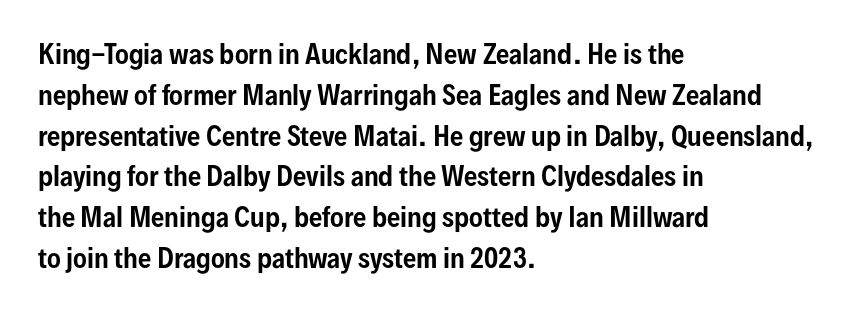
The image shows 26 px text type, upright; set left-aligned, normal line spacing (1.57x), normal letter spacing, not underlined.
